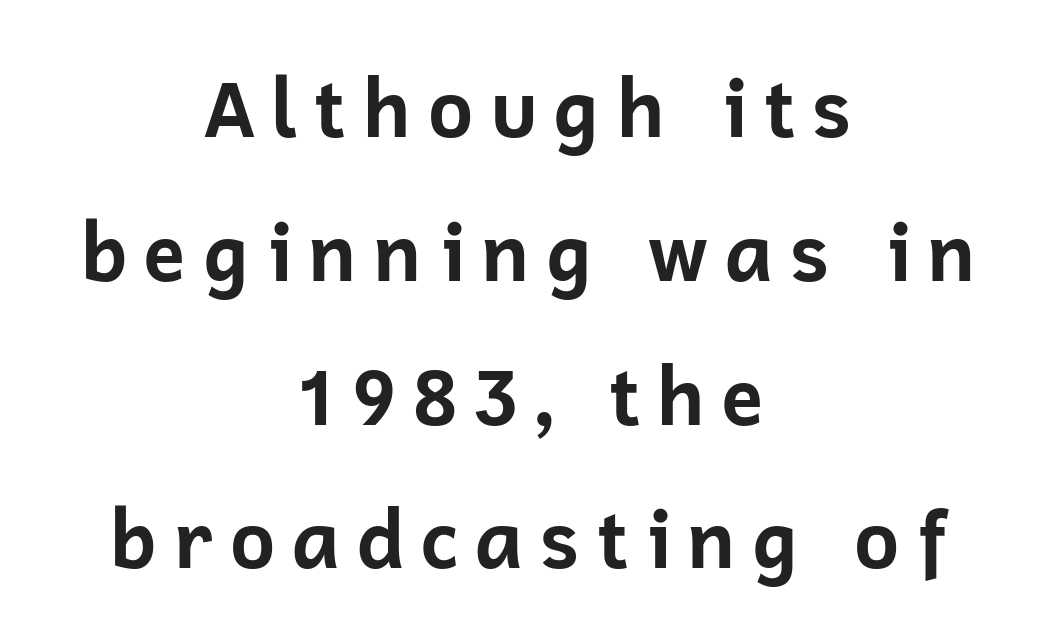
The whitespace from short lines is split evenly between both sides. What kind of face is this? One without serifs — a sans. Upright lettering throughout. Check under the words: just untouched page. Typographic density is high because the face is bold.
